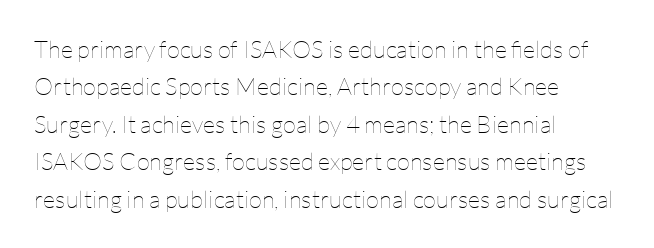
{"italic": "no", "bold": "no", "underline": "no", "align": "left", "line_spacing": "normal", "line_spacing_ratio": 1.56, "letter_spacing": "normal", "letter_spacing_em": 0.0, "glyph_px": 24}
